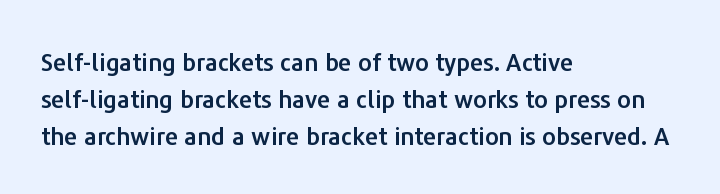
{"italic": "no", "underline": "no", "align": "left", "line_spacing": "normal", "line_spacing_ratio": 1.54, "letter_spacing": "normal", "letter_spacing_em": 0.0, "glyph_px": 24}
